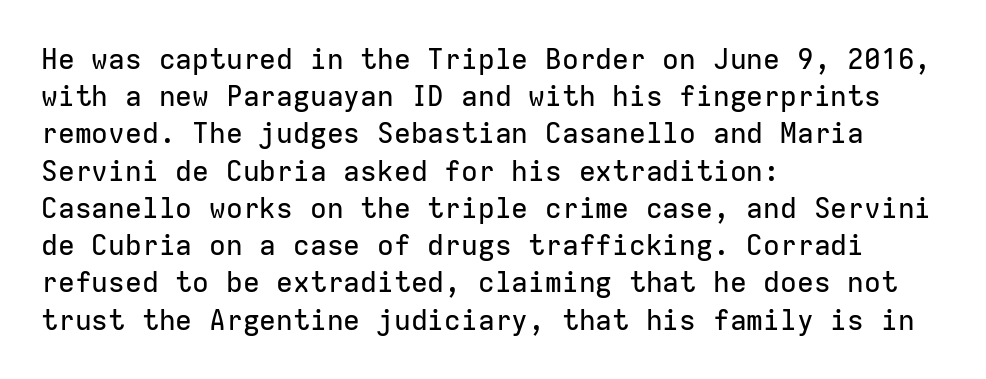
The image shows 28 px sans-serif type, upright, monospaced; set left-aligned, normal line spacing (1.33x), normal letter spacing, not underlined; low stroke contrast and a medium x-height.
